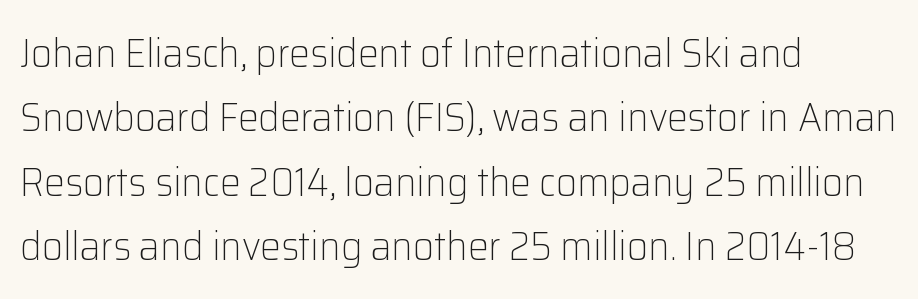
The image shows 41 px light sans-serif type, upright; set left-aligned, normal line spacing (1.57x), normal letter spacing, not underlined; low stroke contrast and a medium x-height.
